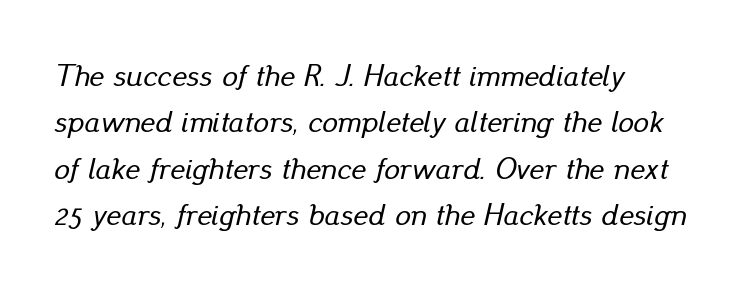
{"italic": "yes", "lean": "right", "slant_degrees": 13, "width": "normal", "stroke_contrast": "low", "x_height": "small", "monospaced": "no", "underline": "no", "align": "left", "line_spacing": "normal", "line_spacing_ratio": 1.5, "letter_spacing": "normal", "letter_spacing_em": 0.0, "glyph_px": 31}
